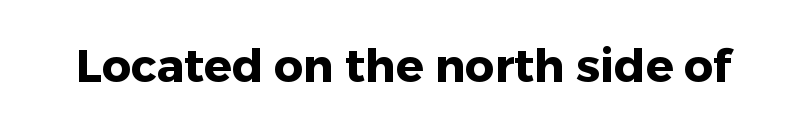
The image shows 46 px heavy sans-serif type, upright; set normal letter spacing, not underlined; low stroke contrast and a medium x-height.
